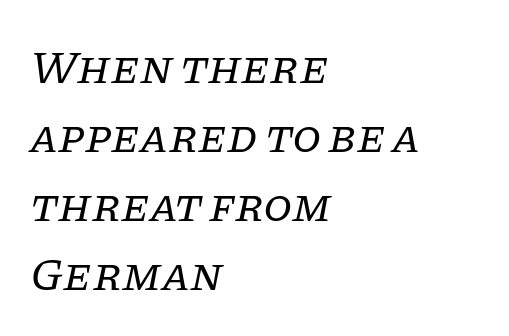
Q: Is the text bold? A: No.
Q: Is the text italic (slanted)? A: Yes, it leans right by about 11 degrees.
Q: Is the typeface a serif or a sans-serif typeface? A: Serif.
Q: Is the text underlined? A: No.
Q: How is the paragraph aligned? A: Left-aligned.
Q: Is the spacing between letters normal or unusually wide? A: Normal.
Q: Is the spacing between lines tight, normal or loose? A: Normal.
Q: Width (condensed, normal, or wide)? A: Normal.
Q: Stroke contrast? A: Low.
Q: x-height? A: Large.
Q: Monospaced? A: No.
